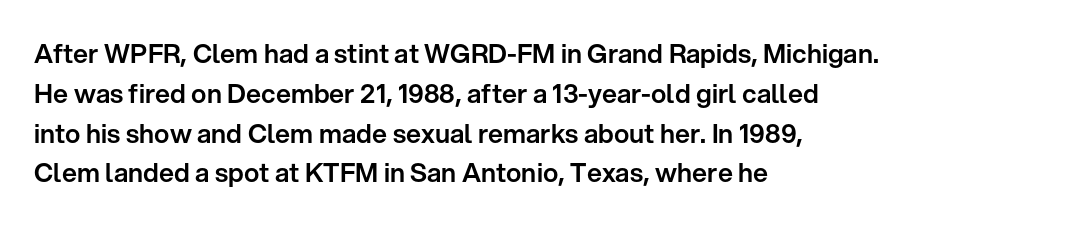
{"italic": "no", "underline": "no", "align": "left", "line_spacing": "normal", "line_spacing_ratio": 1.53, "letter_spacing": "normal", "letter_spacing_em": 0.0, "glyph_px": 26}
